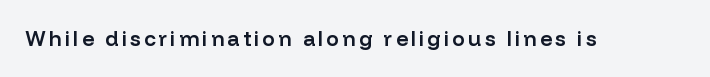
{"italic": "no", "bold": "semi", "underline": "no", "glyph_px": 21}
